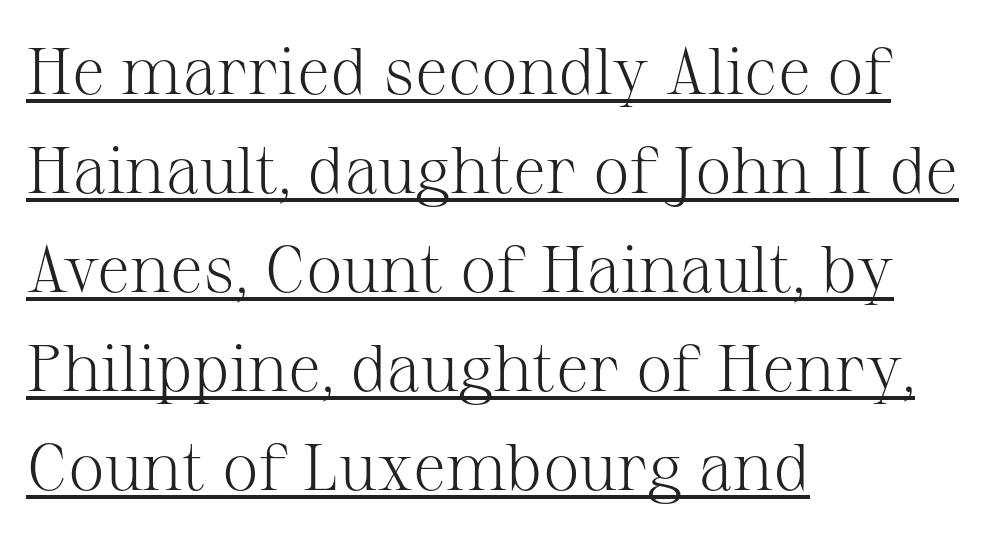
The image shows 66 px light serif type, upright; set left-aligned, normal line spacing (1.5x), normal letter spacing, underlined; medium stroke contrast and a medium x-height.
